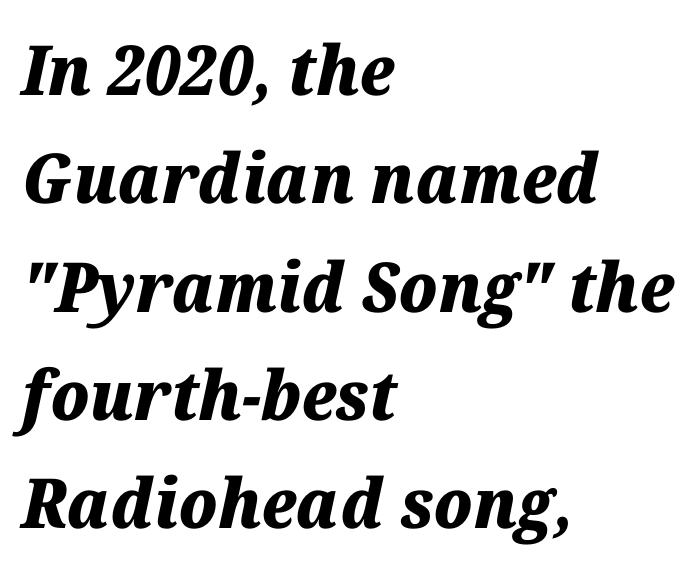
Q: Is the text bold? A: Yes.
Q: Is the text italic (slanted)? A: Yes, it leans right by about 12 degrees.
Q: Is the text underlined? A: No.
Q: How is the paragraph aligned? A: Left-aligned.
Q: Is the spacing between letters normal or unusually wide? A: Normal.
Q: Is the spacing between lines tight, normal or loose? A: Normal.
Q: Width (condensed, normal, or wide)? A: Normal.
Q: Stroke contrast? A: Medium.
Q: x-height? A: Medium.
Q: Monospaced? A: No.
